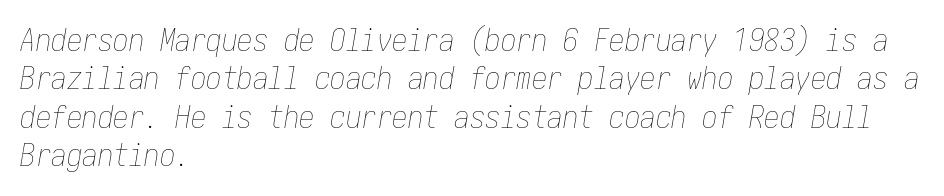
Q: Is the text bold? A: No.
Q: Is the text italic (slanted)? A: Yes, it leans right by about 10 degrees.
Q: Is the text underlined? A: No.
Q: How is the paragraph aligned? A: Left-aligned.
Q: Is the spacing between letters normal or unusually wide? A: Normal.
Q: Width (condensed, normal, or wide)? A: Condensed.
Q: Stroke contrast? A: Low.
Q: x-height? A: Medium.
